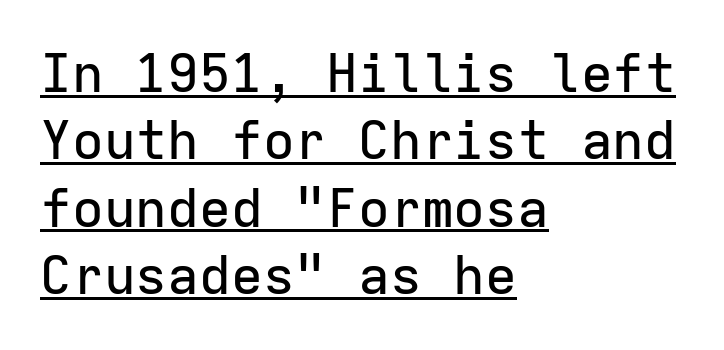
{"serif": "no", "italic": "no", "width": "normal", "stroke_contrast": "low", "x_height": "medium", "monospaced": "yes", "underline": "yes", "align": "left", "line_spacing": "normal", "line_spacing_ratio": 1.27, "letter_spacing": "normal", "letter_spacing_em": 0.0, "glyph_px": 53}
